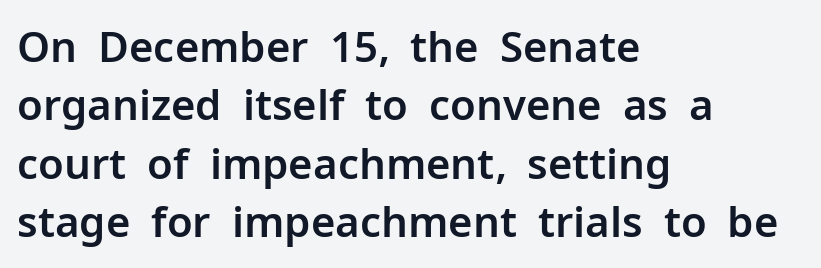
The image shows 42 px sans-serif type, upright; set left-aligned, normal line spacing (1.39x), normal letter spacing, not underlined; low stroke contrast and a medium x-height.
